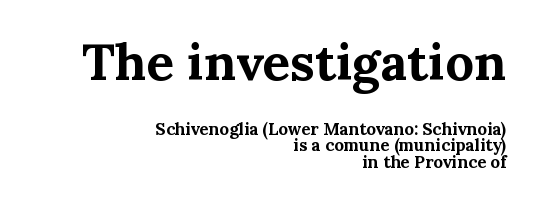
The image shows 51 px bold serif type, upright; set right-aligned, tight line spacing (0.95x), normal letter spacing, not underlined; the first (top) block is 3.0x larger; medium stroke contrast and a medium x-height.
